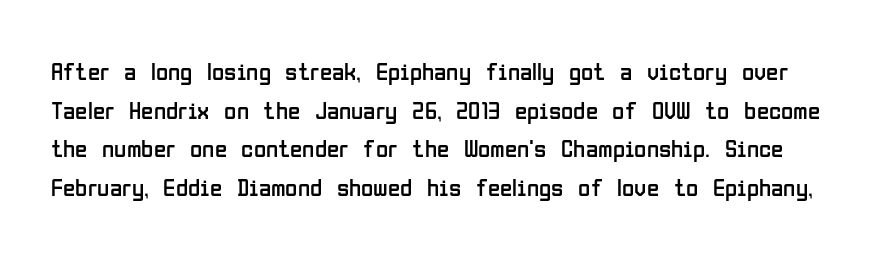
Inter-character spacing is left at the font's built-in metrics. The typeface has the unassuming heft of standard copy or less. Rows of type keep a routine distance in the vertical direction. The font's upright variant was chosen for this text. Just letters on the line, the space beneath them empty.
